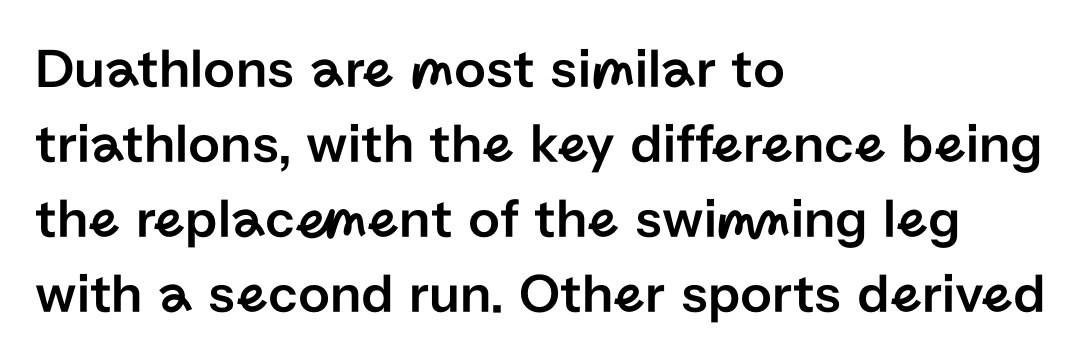
The image shows 56 px sans-serif type, upright; set left-aligned, normal line spacing (1.34x), normal letter spacing, not underlined; low stroke contrast and a medium x-height.
